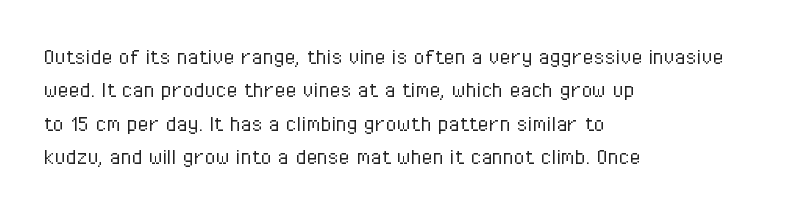
The image shows 25 px text type, upright; set left-aligned, normal line spacing (1.34x), normal letter spacing, not underlined.
